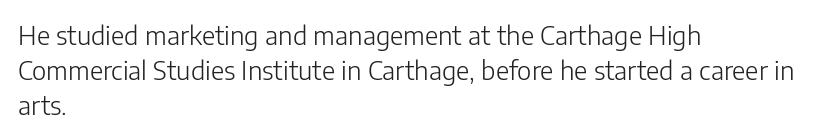
How are the letters spaced? Ordinarily, with no added tracking. Has an underline been added? It has not. Honestly, the row spacing looks completely unremarkable. The font is comparable to plain body text, perhaps lighter. Visually the block forms a straight wall on the left and a jagged coastline on the right.
